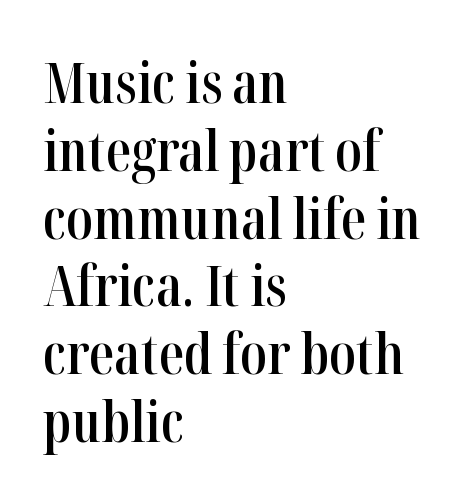
Q: Is the text bold? A: Semi-bold.
Q: Is the text italic (slanted)? A: No, it is upright.
Q: Is the typeface a serif or a sans-serif typeface? A: Serif.
Q: Is the text underlined? A: No.
Q: How is the paragraph aligned? A: Left-aligned.
Q: Is the spacing between letters normal or unusually wide? A: Normal.
Q: Width (condensed, normal, or wide)? A: Condensed.
Q: Stroke contrast? A: High.
Q: x-height? A: Medium.
Q: Monospaced? A: No.
